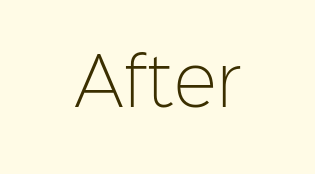
Grotesque or geometric, the face here clearly has no serifs. Character widths vary here, with narrow letters taking less room than wide ones. The typography opts for an upright posture over an oblique one. The words here are not underlined.
